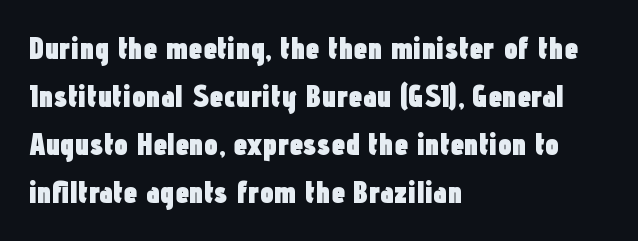
Q: Is the text bold? A: Yes.
Q: Is the text italic (slanted)? A: No, it is upright.
Q: Is the typeface a serif or a sans-serif typeface? A: Sans-serif.
Q: Is the text underlined? A: No.
Q: How is the paragraph aligned? A: Left-aligned.
Q: Is the spacing between letters normal or unusually wide? A: Normal.
Q: Is the spacing between lines tight, normal or loose? A: Normal.
Q: Width (condensed, normal, or wide)? A: Condensed.
Q: Stroke contrast? A: Low.
Q: x-height? A: Medium.
Q: Monospaced? A: No.
